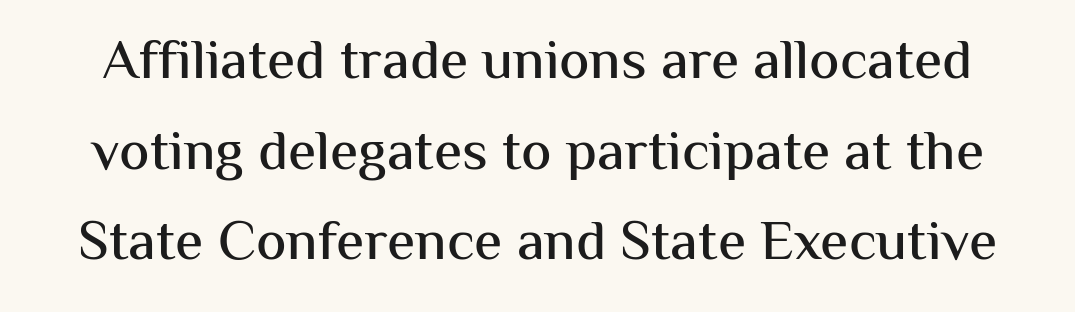
{"serif": "no", "italic": "no", "width": "normal", "stroke_contrast": "medium", "x_height": "medium", "monospaced": "no", "underline": "no", "line_spacing": "normal", "line_spacing_ratio": 1.59, "letter_spacing": "normal", "letter_spacing_em": 0.0, "glyph_px": 57}
